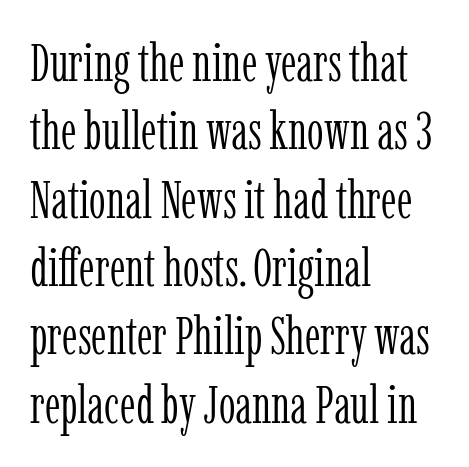
The image shows 53 px light, condensed serif type, upright; set left-aligned, normal line spacing (1.29x), normal letter spacing, not underlined; low stroke contrast and a medium x-height.
